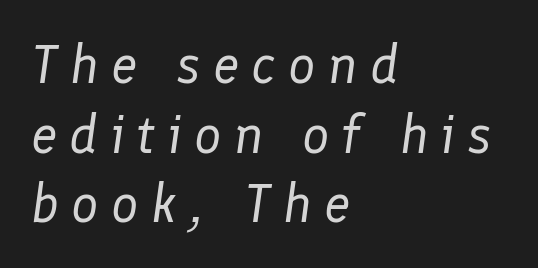
Q: Is the text bold? A: No.
Q: Is the text italic (slanted)? A: Yes, it leans right by about 8 degrees.
Q: Is the text underlined? A: No.
Q: How is the paragraph aligned? A: Left-aligned.
Q: Is the spacing between letters normal or unusually wide? A: Unusually wide.
Q: Is the spacing between lines tight, normal or loose? A: Normal.
Q: Width (condensed, normal, or wide)? A: Normal.
Q: Stroke contrast? A: Low.
Q: x-height? A: Medium.
Q: Monospaced? A: No.
